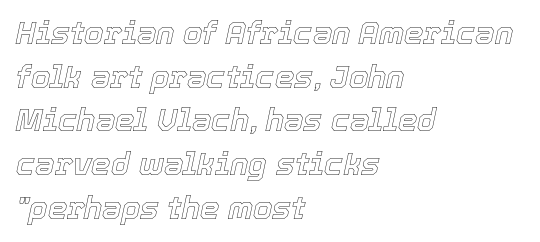
Q: Is the text italic (slanted)? A: Yes, it leans right by about 12 degrees.
Q: Is the text underlined? A: No.
Q: How is the paragraph aligned? A: Left-aligned.
Q: Is the spacing between letters normal or unusually wide? A: Normal.
Q: Is the spacing between lines tight, normal or loose? A: Normal.
Q: Width (condensed, normal, or wide)? A: Normal.
Q: x-height? A: Medium.
Q: Monospaced? A: No.
